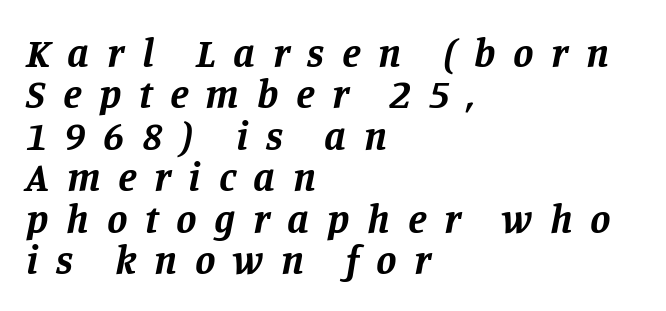
{"serif": "yes", "italic": "yes", "lean": "right", "slant_degrees": 11, "bold": "yes", "weight": "bold", "width": "normal", "stroke_contrast": "low", "x_height": "large", "monospaced": "no", "underline": "no", "align": "left", "line_spacing": "tight", "line_spacing_ratio": 1.01, "letter_spacing": "wide", "letter_spacing_em": 0.43, "glyph_px": 41}
